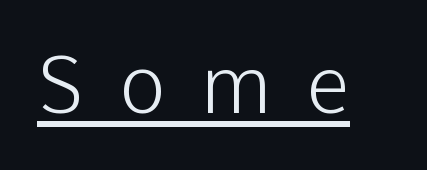
Q: Is the text bold? A: No.
Q: Is the text italic (slanted)? A: No, it is upright.
Q: Is the typeface a serif or a sans-serif typeface? A: Sans-serif.
Q: Is the text underlined? A: Yes.
Q: Is the spacing between letters normal or unusually wide? A: Unusually wide.
Q: Width (condensed, normal, or wide)? A: Normal.
Q: Stroke contrast? A: Low.
Q: x-height? A: Medium.
Q: Monospaced? A: No.
